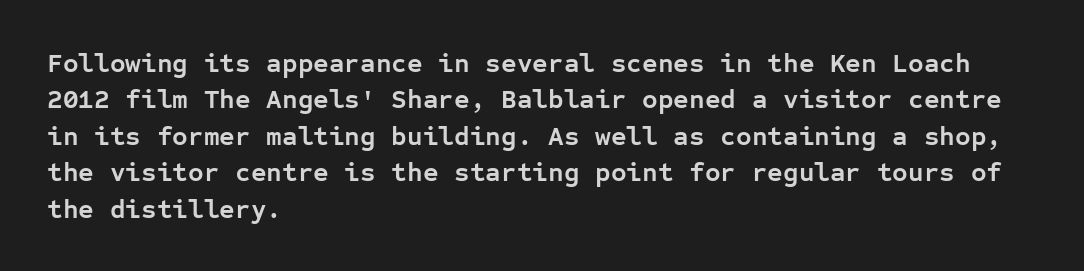
The image shows 27 px bold type, upright; set left-aligned, normal line spacing (1.35x), normal letter spacing, not underlined.
